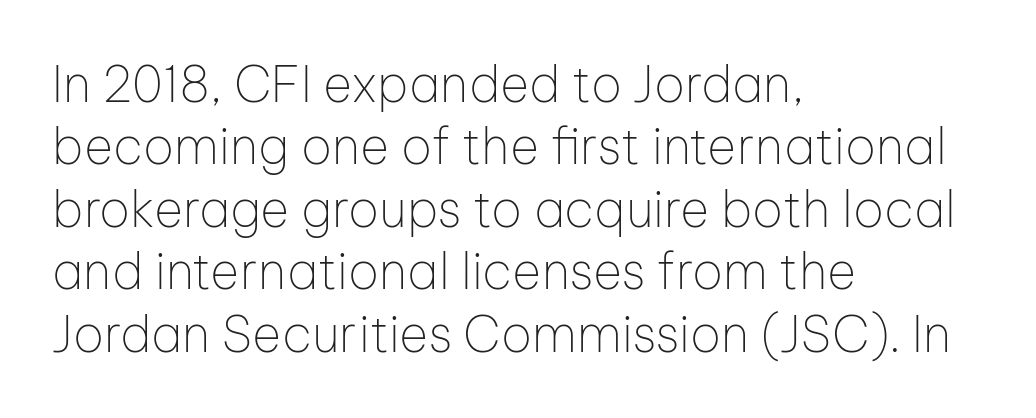
The face used here is a sans, in the tradition of grotesques and geometrics. Characters follow at the spacing the type designer built in. The typesetter chose a ragged-right arrangement here. Descender tails drop into unmarked territory. Quick note: not italic, upright. On a weight scale, this lands at 450 or below.
